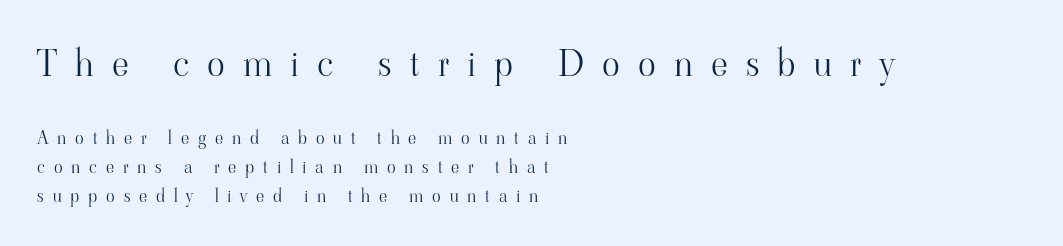
Check under the words: just untouched page. Proportional: the letters do not fall into vertical columns. The face used here is seriffed, in the tradition of book romans. Line starts are locked; line ends wander.
